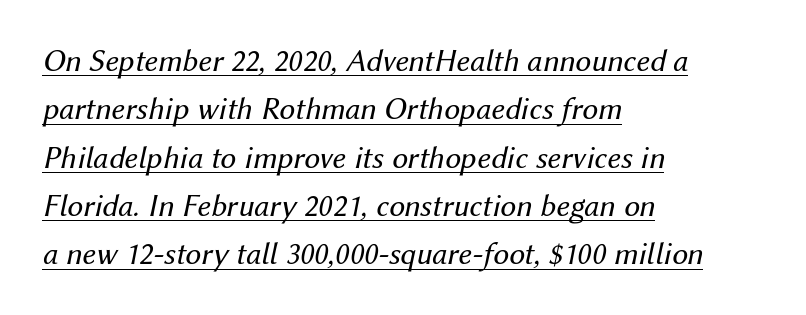
Q: Is the text bold? A: No.
Q: Is the text italic (slanted)? A: Yes, it leans right by about 12 degrees.
Q: Is the text underlined? A: Yes.
Q: How is the paragraph aligned? A: Left-aligned.
Q: Is the spacing between letters normal or unusually wide? A: Normal.
Q: Is the spacing between lines tight, normal or loose? A: Normal.
Q: Width (condensed, normal, or wide)? A: Normal.
Q: Stroke contrast? A: Medium.
Q: x-height? A: Medium.
Q: Monospaced? A: No.
